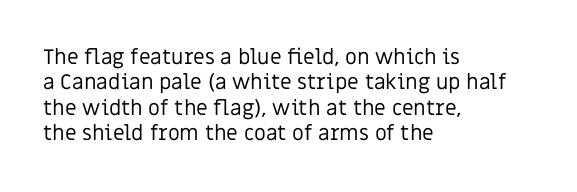
The image shows 21 px text type, upright; set left-aligned, line spacing 1.21x, normal letter spacing, not underlined.
